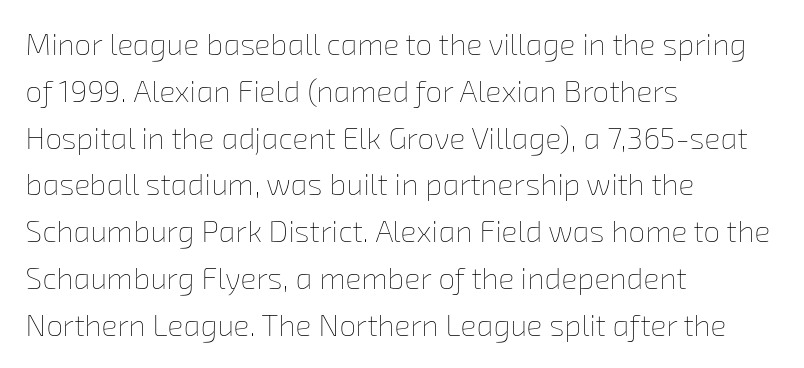
{"bold": "no", "weight": "thin", "width": "normal", "stroke_contrast": "low", "x_height": "medium", "monospaced": "no", "underline": "no", "align": "left", "line_spacing": "normal", "line_spacing_ratio": 1.56, "letter_spacing": "normal", "letter_spacing_em": 0.0, "glyph_px": 30}
